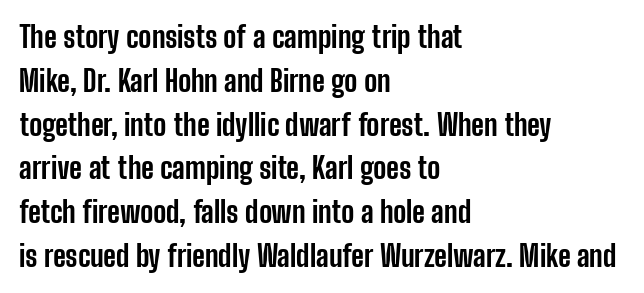
Q: Is the text bold? A: Yes.
Q: Is the text italic (slanted)? A: No, it is upright.
Q: Is the typeface a serif or a sans-serif typeface? A: Sans-serif.
Q: Is the text underlined? A: No.
Q: How is the paragraph aligned? A: Left-aligned.
Q: Is the spacing between letters normal or unusually wide? A: Normal.
Q: Is the spacing between lines tight, normal or loose? A: Normal.
Q: Width (condensed, normal, or wide)? A: Condensed.
Q: Stroke contrast? A: Low.
Q: x-height? A: Medium.
Q: Monospaced? A: No.
